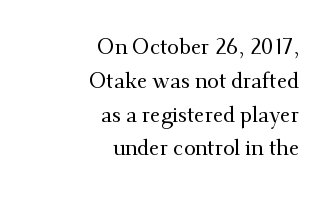
Q: Is the text italic (slanted)? A: No, it is upright.
Q: Is the text underlined? A: No.
Q: How is the paragraph aligned? A: Right-aligned.
Q: Is the spacing between letters normal or unusually wide? A: Normal.
Q: Is the spacing between lines tight, normal or loose? A: Normal.
